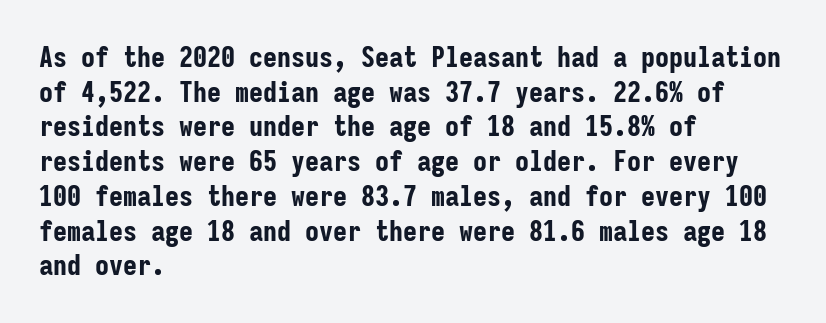
Each row of text sits above clean, open space. Unlike a traditional serif, this face leaves its strokes unadorned. This sample is left-justified, so line endings fall wherever the words run out. The line texture is even and compact thanks to regular tracking.
